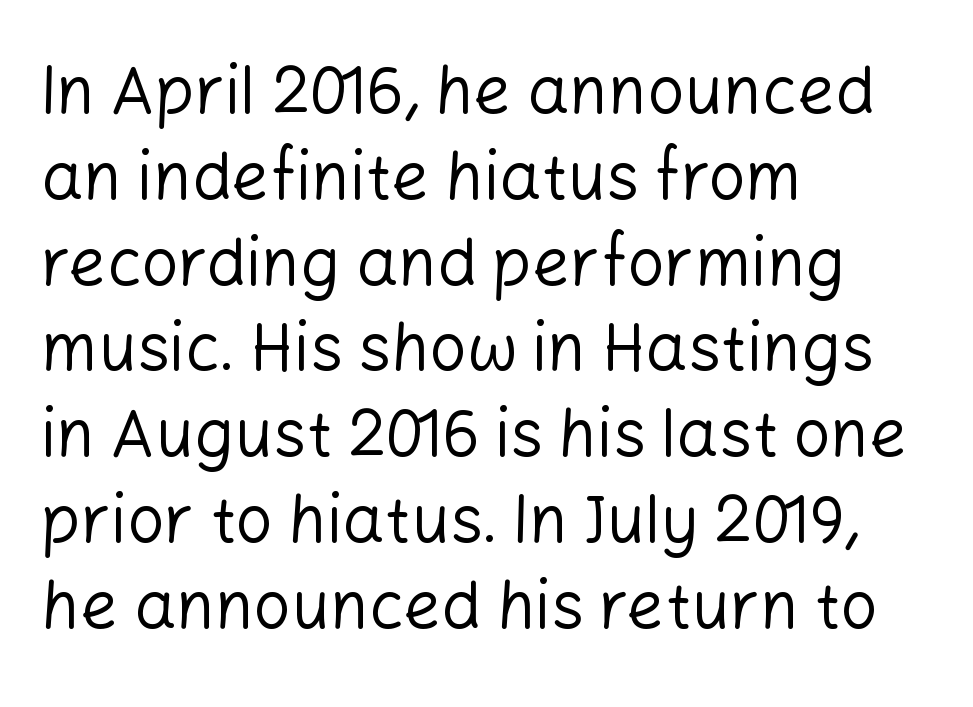
Q: Is the text bold? A: No.
Q: Is the text italic (slanted)? A: No, it is upright.
Q: Is the typeface a serif or a sans-serif typeface? A: Sans-serif.
Q: Is the text underlined? A: No.
Q: How is the paragraph aligned? A: Left-aligned.
Q: Is the spacing between letters normal or unusually wide? A: Normal.
Q: Is the spacing between lines tight, normal or loose? A: Normal.
Q: Width (condensed, normal, or wide)? A: Normal.
Q: Stroke contrast? A: Low.
Q: x-height? A: Medium.
Q: Monospaced? A: No.
